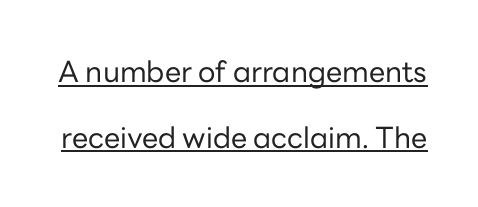
{"serif": "no", "italic": "no", "bold": "no", "weight": "regular", "width": "normal", "stroke_contrast": "low", "x_height": "medium", "monospaced": "no", "underline": "yes", "line_spacing": "loose", "line_spacing_ratio": 2.27, "letter_spacing": "normal", "letter_spacing_em": 0.0, "glyph_px": 29}
